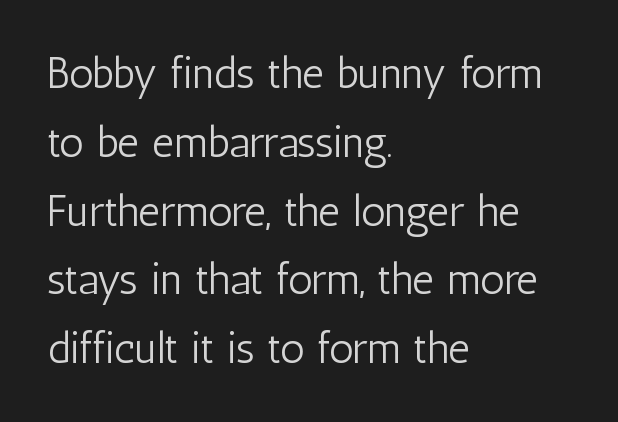
The image shows 43 px light, condensed sans-serif type, upright; set left-aligned, normal line spacing (1.6x), normal letter spacing, not underlined; low stroke contrast and a medium x-height.
